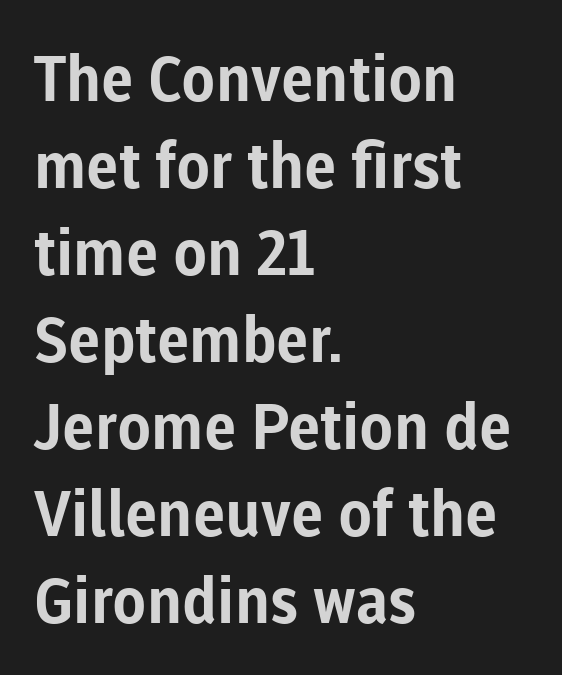
Q: Is the text bold? A: Yes.
Q: Is the text italic (slanted)? A: No, it is upright.
Q: Is the typeface a serif or a sans-serif typeface? A: Sans-serif.
Q: Is the text underlined? A: No.
Q: How is the paragraph aligned? A: Left-aligned.
Q: Is the spacing between letters normal or unusually wide? A: Normal.
Q: Is the spacing between lines tight, normal or loose? A: Normal.
Q: Width (condensed, normal, or wide)? A: Normal.
Q: Stroke contrast? A: Low.
Q: x-height? A: Medium.
Q: Monospaced? A: No.
